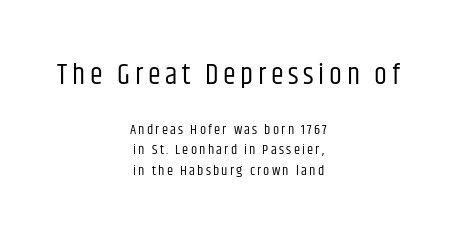
Regarding serifs, this sample does without them. The letters stand upright; this is a roman face. Compared with typical paragraphs, the rows here are spaced about the same. The strokes are not fattened; the text isn't bold.
